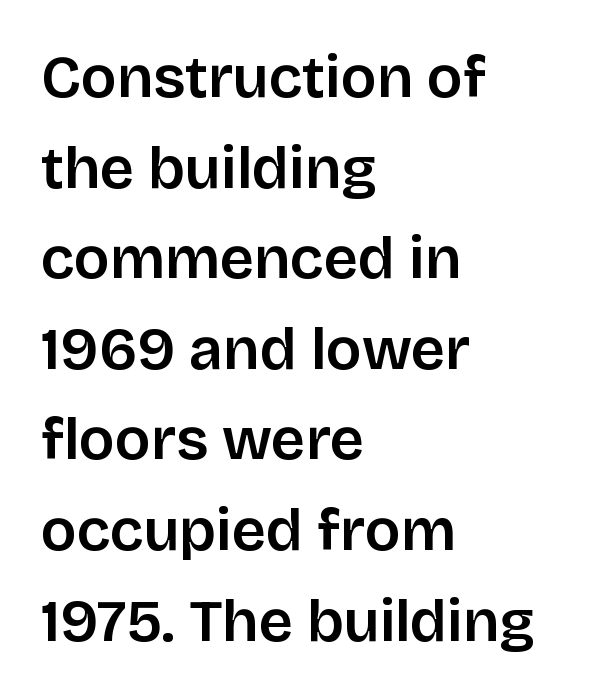
Heft: intermediate — a semibold. Standard letterfit; no display-style spreading of the glyphs. In CSS terms this would be text-align: left. One glance says typical: line gaps are just what's usual.
